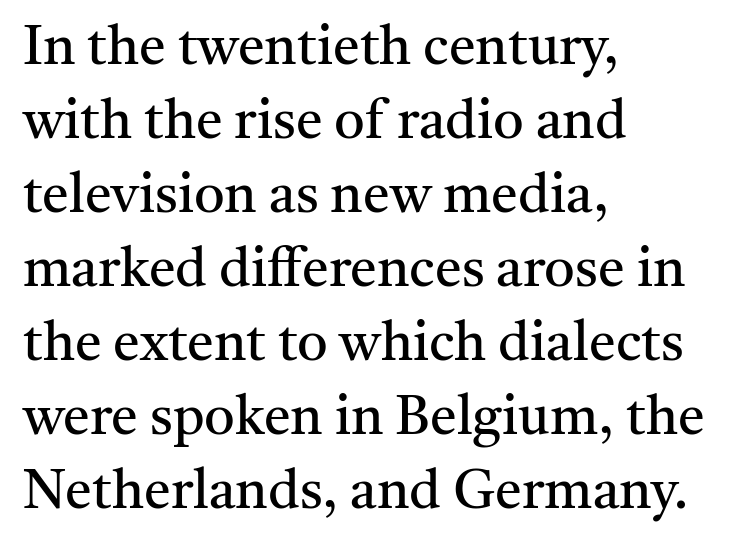
Every stem runs plumb, perpendicular to the baseline. Evenly set lines give the paragraph a standard silhouette. The font sits on the lighter half of the weight spectrum, regular included. You could call the tracking neutral — neither tight nor loose. Alignment: flush left.
